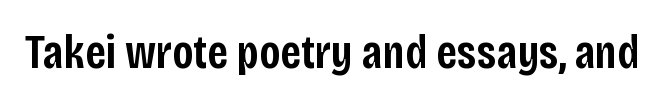
{"serif": "no", "italic": "no", "bold": "semi", "weight": "semibold", "width": "condensed", "stroke_contrast": "low", "x_height": "large", "monospaced": "no", "underline": "no", "letter_spacing": "normal", "letter_spacing_em": 0.0, "glyph_px": 48}
